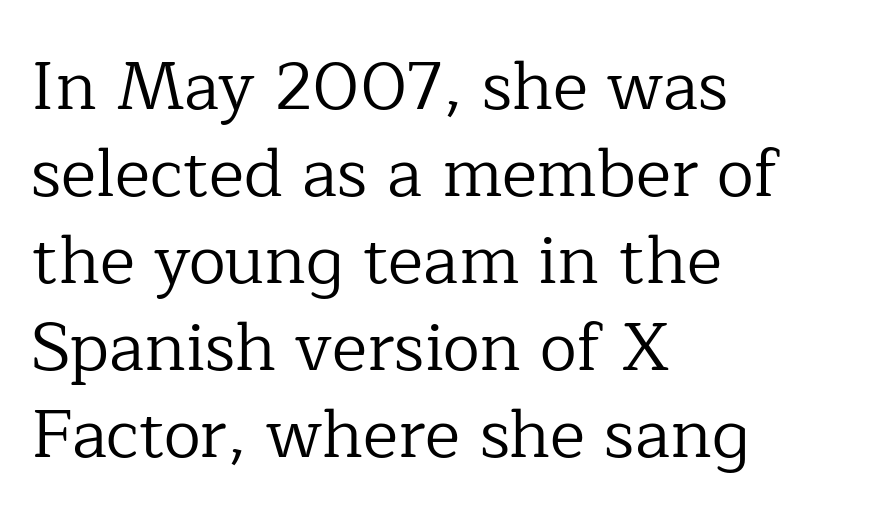
{"serif": "yes", "italic": "no", "bold": "no", "weight": "regular", "width": "normal", "stroke_contrast": "low", "x_height": "medium", "monospaced": "no", "underline": "no", "align": "left", "line_spacing": "normal", "line_spacing_ratio": 1.3, "letter_spacing": "normal", "letter_spacing_em": 0.0, "glyph_px": 67}
